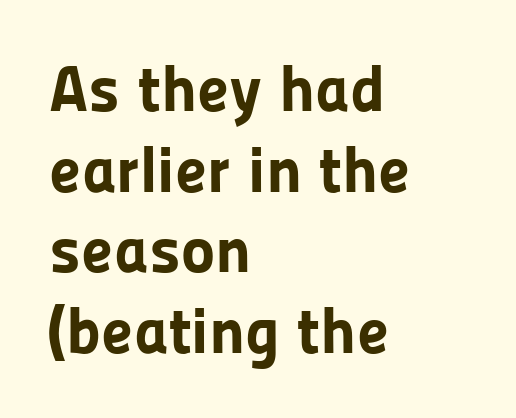
{"serif": "no", "italic": "no", "bold": "yes", "weight": "bold", "width": "normal", "stroke_contrast": "low", "x_height": "medium", "monospaced": "no", "underline": "no", "align": "left", "line_spacing_ratio": 1.24, "letter_spacing": "normal", "letter_spacing_em": 0.0, "glyph_px": 65}
